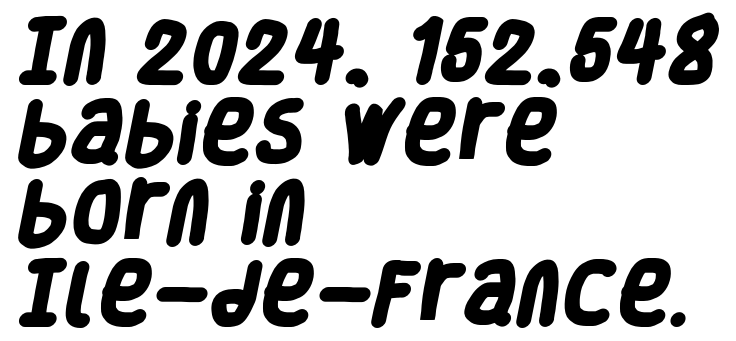
Q: Is the text bold? A: Yes.
Q: Is the typeface a serif or a sans-serif typeface? A: Sans-serif.
Q: Is the text underlined? A: No.
Q: How is the paragraph aligned? A: Left-aligned.
Q: Is the spacing between letters normal or unusually wide? A: Normal.
Q: Width (condensed, normal, or wide)? A: Condensed.
Q: Stroke contrast? A: Low.
Q: x-height? A: Large.
Q: Monospaced? A: No.
